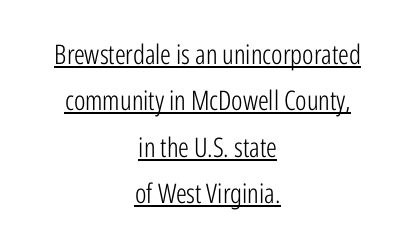
{"italic": "no", "bold": "no", "underline": "yes", "align": "center", "line_spacing_ratio": 1.72, "letter_spacing": "normal", "letter_spacing_em": 0.0, "glyph_px": 27}
